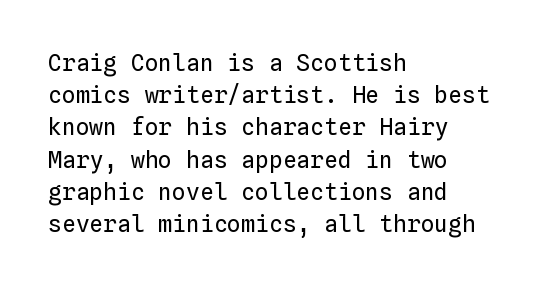
The image shows 23 px text type, upright; set left-aligned, normal line spacing (1.4x), normal letter spacing, not underlined.
